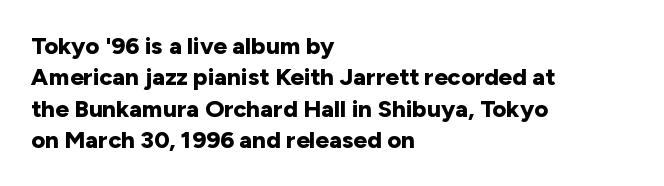
{"italic": "no", "bold": "yes", "underline": "no", "align": "left", "line_spacing": "normal", "line_spacing_ratio": 1.31, "letter_spacing": "normal", "letter_spacing_em": 0.0, "glyph_px": 24}
